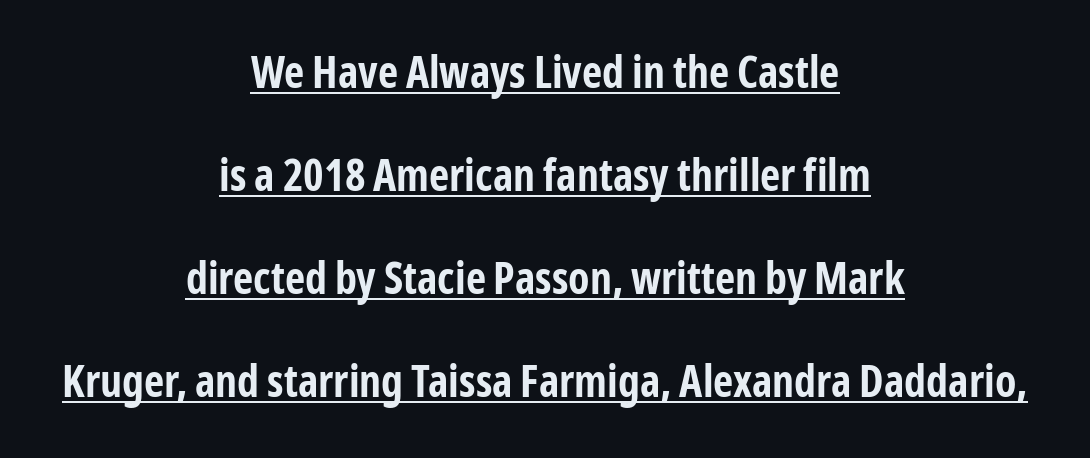
{"serif": "no", "italic": "no", "bold": "yes", "weight": "bold", "width": "condensed", "stroke_contrast": "low", "x_height": "medium", "monospaced": "no", "underline": "yes", "align": "center", "line_spacing": "loose", "line_spacing_ratio": 2.34, "letter_spacing": "normal", "letter_spacing_em": 0.0, "glyph_px": 44}
